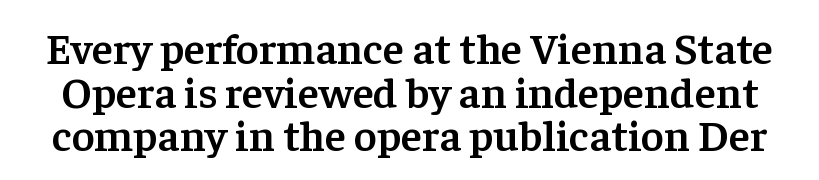
The image shows 44 px semibold serif type, upright; set tight line spacing (0.99x), normal letter spacing, not underlined; low stroke contrast and a medium x-height.
